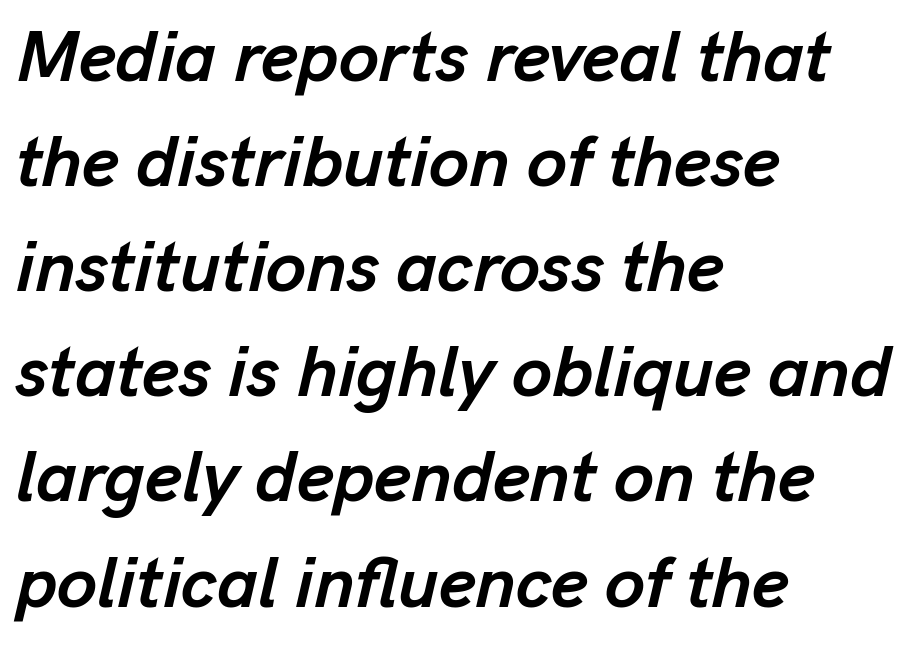
{"italic": "yes", "lean": "right", "slant_degrees": 13, "bold": "yes", "weight": "semibold", "width": "normal", "stroke_contrast": "low", "x_height": "medium", "monospaced": "no", "underline": "no", "align": "left", "line_spacing": "normal", "line_spacing_ratio": 1.46, "letter_spacing": "normal", "letter_spacing_em": 0.0, "glyph_px": 72}
